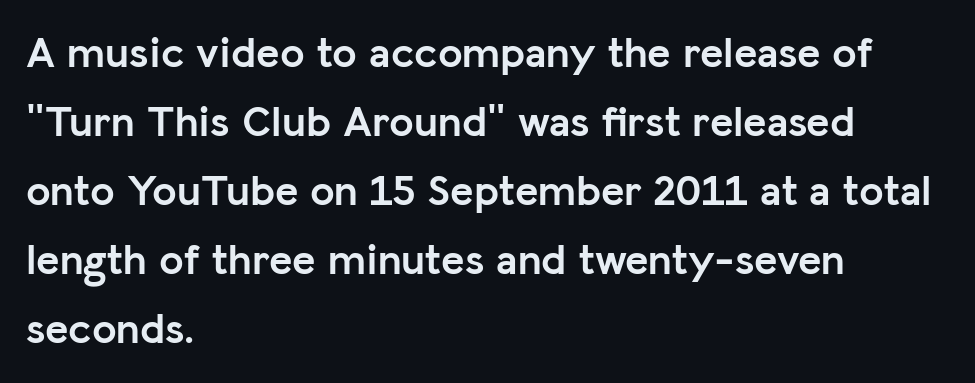
{"serif": "no", "italic": "no", "bold": "yes", "weight": "semibold", "width": "normal", "stroke_contrast": "low", "x_height": "medium", "monospaced": "no", "underline": "no", "align": "left", "line_spacing": "normal", "line_spacing_ratio": 1.57, "letter_spacing": "normal", "letter_spacing_em": 0.0, "glyph_px": 44}
